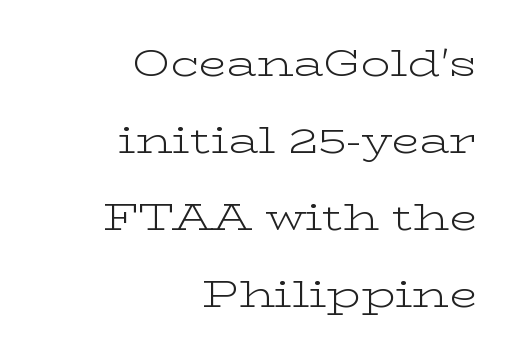
Nothing heavy about these letters — not bold at all. Descenders are the only things crossing below the line. Standard letterfit; no display-style spreading of the glyphs. Typeset ragged left — the right edge is the straight one.
